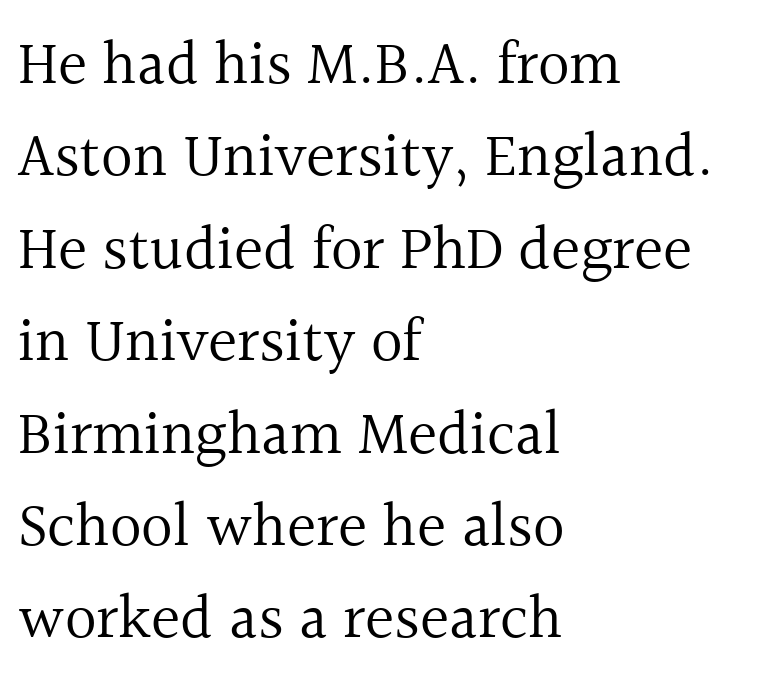
The image shows 62 px regular-weight serif type, upright; set left-aligned, normal line spacing (1.49x), normal letter spacing, not underlined; a medium x-height.
